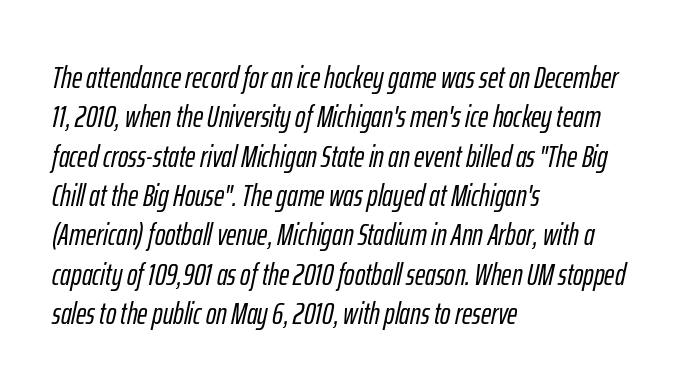
{"italic": "yes", "lean": "right", "slant_degrees": 12, "width": "condensed", "stroke_contrast": "low", "x_height": "medium", "monospaced": "no", "underline": "no", "align": "left", "line_spacing": "normal", "line_spacing_ratio": 1.27, "letter_spacing": "normal", "letter_spacing_em": 0.0, "glyph_px": 31}
